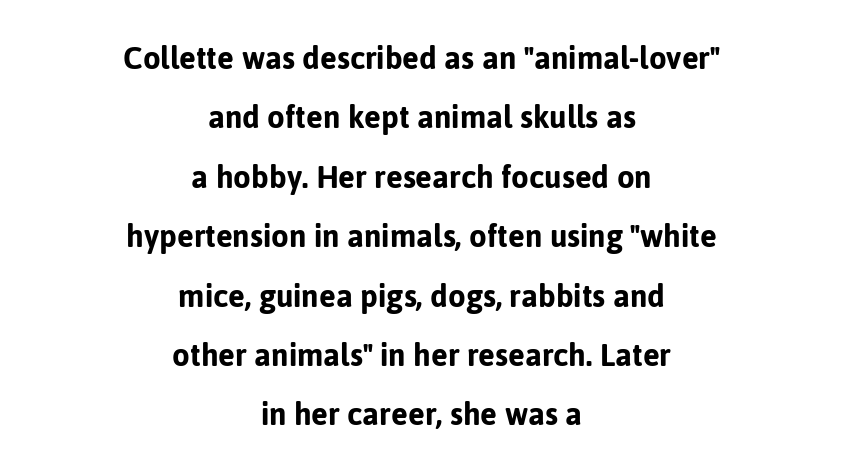
The image shows 36 px sans-serif type, upright; set centered, normal line spacing (1.65x), normal letter spacing, not underlined; low stroke contrast and a medium x-height.
